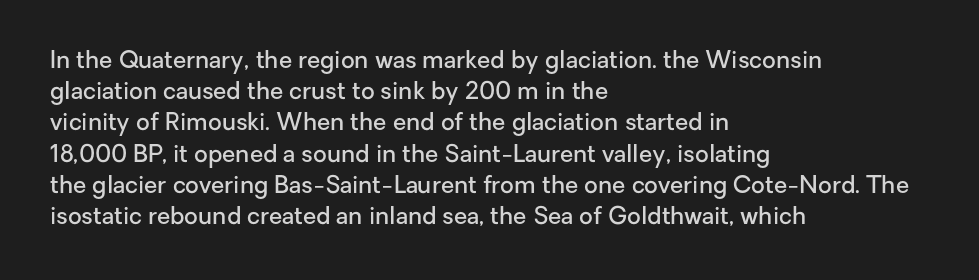
Students, this is semibold: more ink than regular, less than bold. Letter spacing: default. Any mark beneath the type? The region is blank. Rows of type keep a routine distance in the vertical direction. These lines are set flush left with a ragged right edge. Posture: straight, roman, zero tilt.
